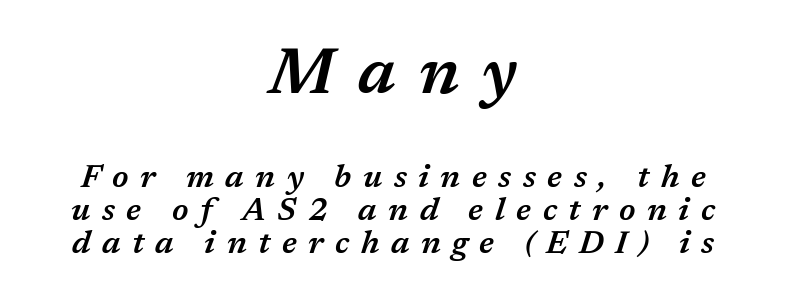
The image shows 65 px semibold type, italic (leaning right); set centered, tight line spacing (1.02x), unusually wide letter spacing (+0.36 em), not underlined; the first (top) block is 2.03x larger; medium stroke contrast and a medium x-height.
